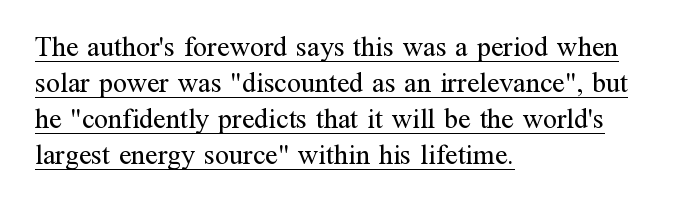
What stands out about the letter spacing? Nothing — it is the standard amount. Does the copy run flush right? No — it runs flush left. Looks like regular typesetting: each glyph gets only the width it needs. Emphasis is given by a line drawn under the lettering. Notice how descenders clear the ascenders below comfortably — that's standard leading.
